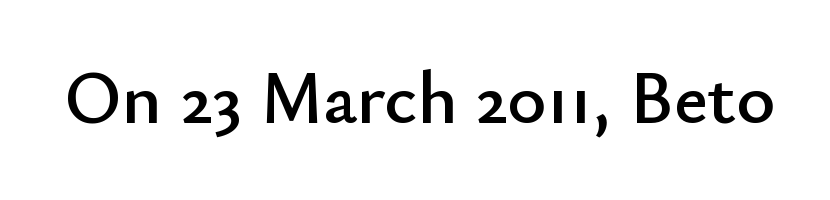
{"serif": "no", "italic": "no", "width": "normal", "stroke_contrast": "low", "x_height": "small", "monospaced": "no", "underline": "no", "letter_spacing": "normal", "letter_spacing_em": 0.0, "glyph_px": 74}
